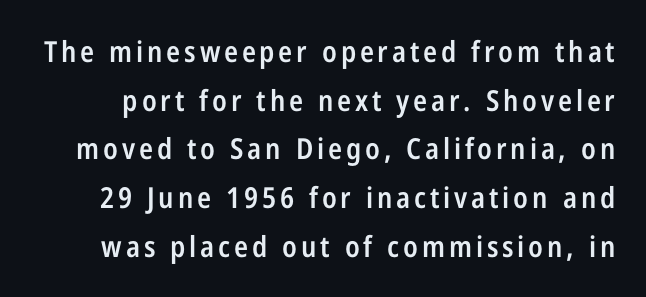
The image shows 29 px semibold, condensed sans-serif type, upright; set normal line spacing (1.68x), not underlined; low stroke contrast and a medium x-height.
